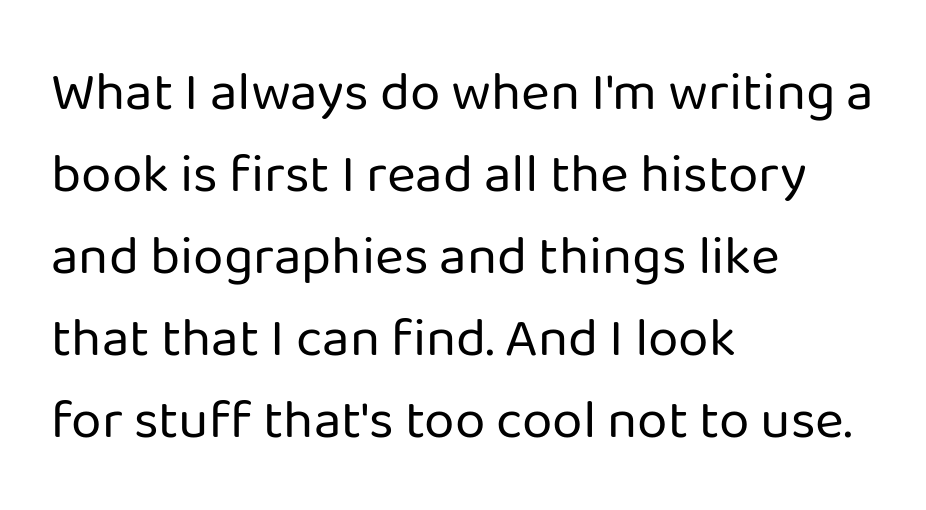
Q: Is the text bold? A: No.
Q: Is the text italic (slanted)? A: No, it is upright.
Q: Is the typeface a serif or a sans-serif typeface? A: Sans-serif.
Q: Is the text underlined? A: No.
Q: How is the paragraph aligned? A: Left-aligned.
Q: Is the spacing between letters normal or unusually wide? A: Normal.
Q: Is the spacing between lines tight, normal or loose? A: Normal.
Q: Width (condensed, normal, or wide)? A: Normal.
Q: Stroke contrast? A: Low.
Q: x-height? A: Medium.
Q: Monospaced? A: No.
